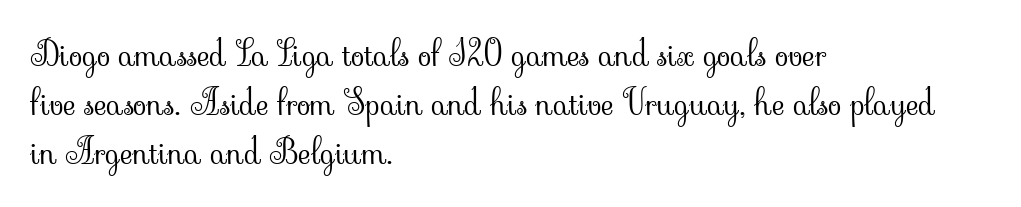
The image shows 35 px light serif type, upright; set left-aligned, normal line spacing (1.4x), normal letter spacing, not underlined; low stroke contrast and a small x-height.
